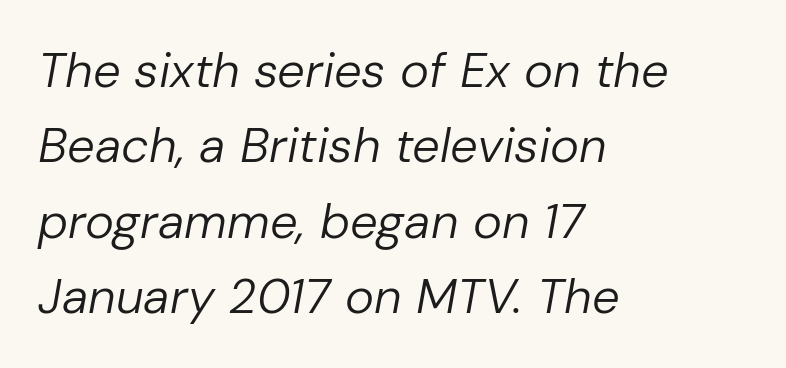
{"italic": "yes", "lean": "right", "slant_degrees": 10, "bold": "no", "weight": "regular", "width": "normal", "stroke_contrast": "low", "x_height": "medium", "monospaced": "no", "underline": "no", "align": "left", "line_spacing": "normal", "line_spacing_ratio": 1.54, "letter_spacing": "normal", "letter_spacing_em": 0.0, "glyph_px": 49}
